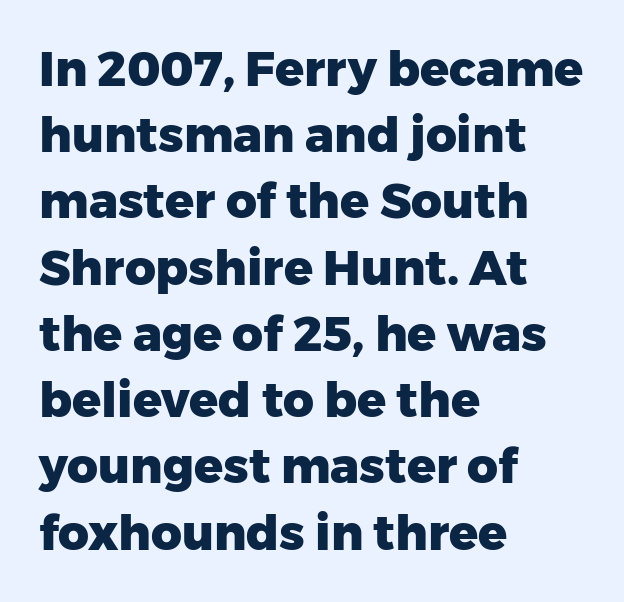
The image shows 48 px heavy sans-serif type, upright; set left-aligned, normal line spacing (1.38x), normal letter spacing, not underlined; low stroke contrast and a medium x-height.
